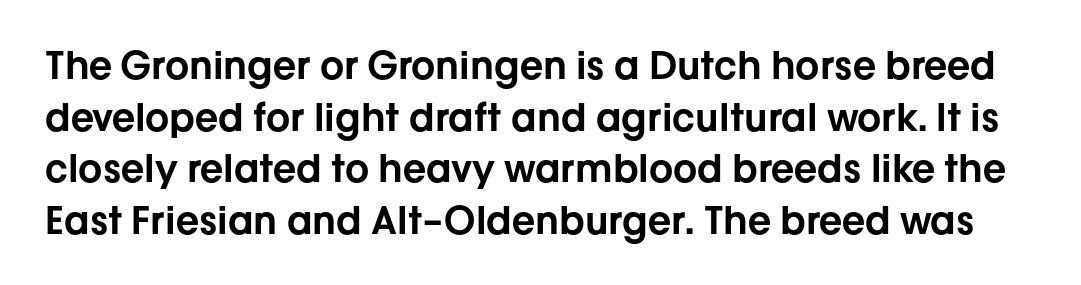
Q: Is the text italic (slanted)? A: No, it is upright.
Q: Is the typeface a serif or a sans-serif typeface? A: Sans-serif.
Q: Is the text underlined? A: No.
Q: Is the spacing between letters normal or unusually wide? A: Normal.
Q: Is the spacing between lines tight, normal or loose? A: Normal.
Q: Width (condensed, normal, or wide)? A: Normal.
Q: Stroke contrast? A: Low.
Q: x-height? A: Medium.
Q: Monospaced? A: No.
